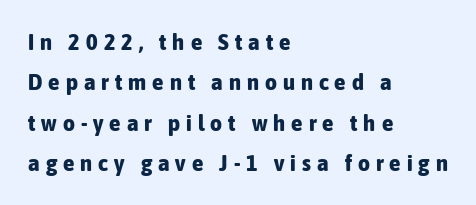
Q: Is the text bold? A: Yes.
Q: Is the text italic (slanted)? A: No, it is upright.
Q: Is the text underlined? A: No.
Q: How is the paragraph aligned? A: Left-aligned.
Q: Is the spacing between letters normal or unusually wide? A: Unusually wide.
